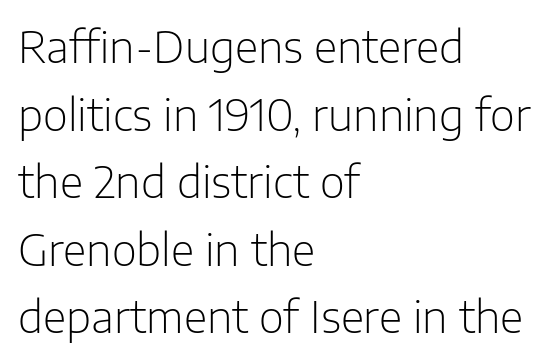
The image shows 43 px light sans-serif type, upright; set left-aligned, normal line spacing (1.57x), normal letter spacing, not underlined; low stroke contrast and a medium x-height.
